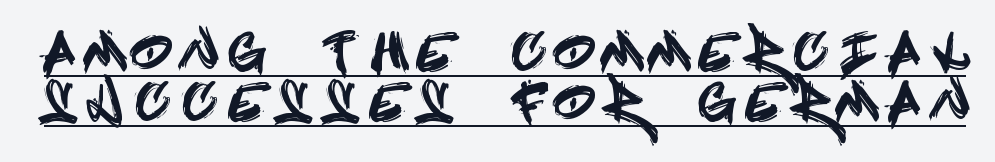
{"serif": "no", "width": "condensed", "x_height": "large", "underline": "yes", "line_spacing": "tight", "line_spacing_ratio": 0.99, "letter_spacing": "wide", "letter_spacing_em": 0.36, "glyph_px": 51}
